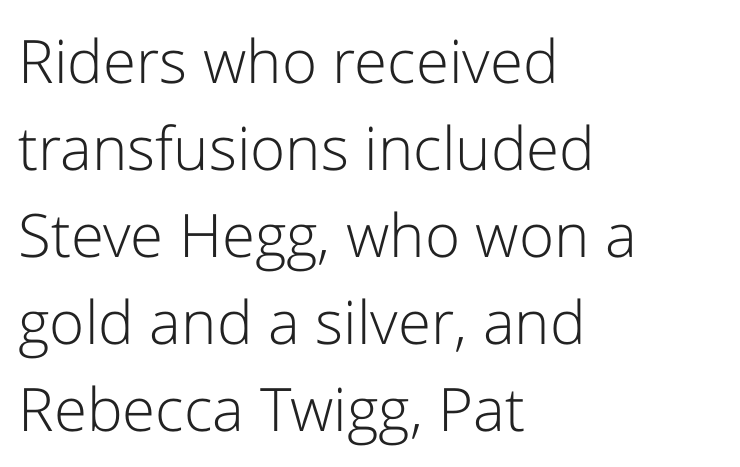
The image shows 60 px light sans-serif type, upright; set left-aligned, normal line spacing (1.45x), normal letter spacing, not underlined; low stroke contrast and a medium x-height.
